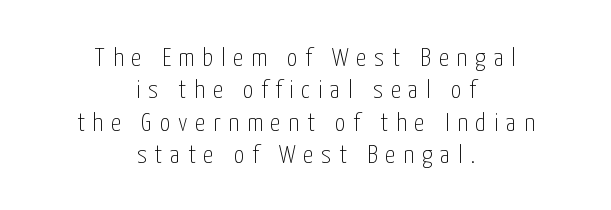
Characters follow at a spacing far wider than the type designer built in. Posture: upright roman. Line starts and ends both wander, symmetrically. Descender tails drop into unmarked territory. Is there much room between lines? A standard amount, neither cramped nor airy. A quiet, ordinary-to-light weight characterises the typeface.
